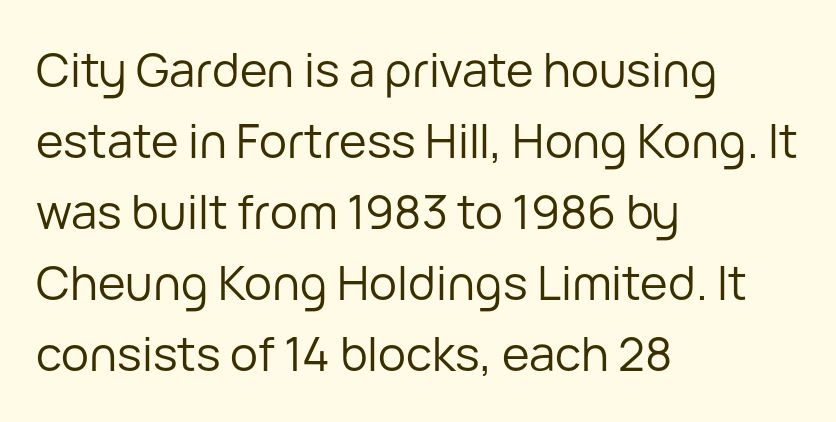
The image shows 47 px regular-weight sans-serif type, upright; set left-aligned, normal line spacing (1.51x), normal letter spacing, not underlined; low stroke contrast and a medium x-height.
